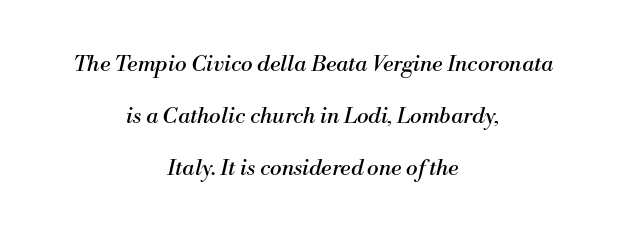
The image shows 22 px text type, italic (leaning right); set centered, loose line spacing (2.36x), normal letter spacing, not underlined.
